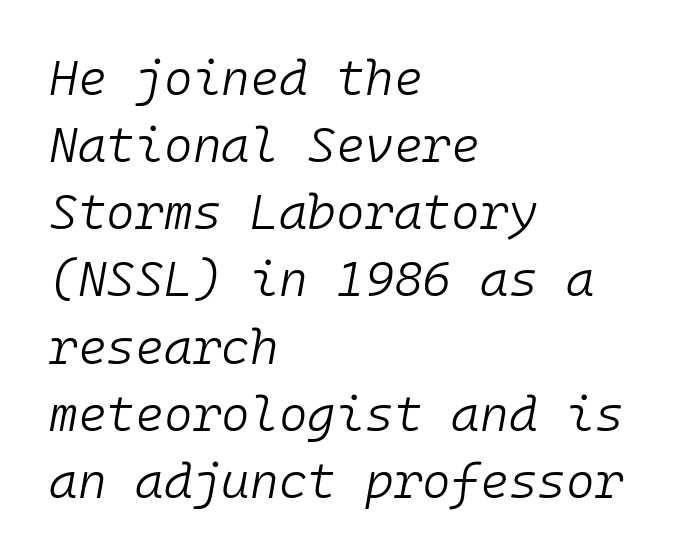
The image shows 49 px light type, italic (leaning right), monospaced; set left-aligned, normal line spacing (1.37x), normal letter spacing, not underlined; low stroke contrast and a medium x-height.
